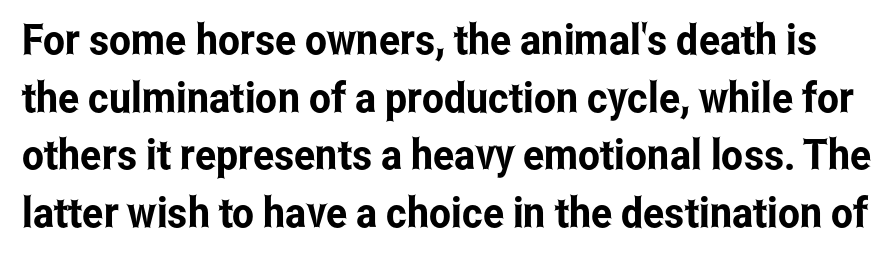
Q: Is the text italic (slanted)? A: No, it is upright.
Q: Is the typeface a serif or a sans-serif typeface? A: Sans-serif.
Q: Is the text underlined? A: No.
Q: Is the spacing between letters normal or unusually wide? A: Normal.
Q: Is the spacing between lines tight, normal or loose? A: Normal.
Q: Width (condensed, normal, or wide)? A: Condensed.
Q: Stroke contrast? A: Low.
Q: x-height? A: Medium.
Q: Monospaced? A: No.
